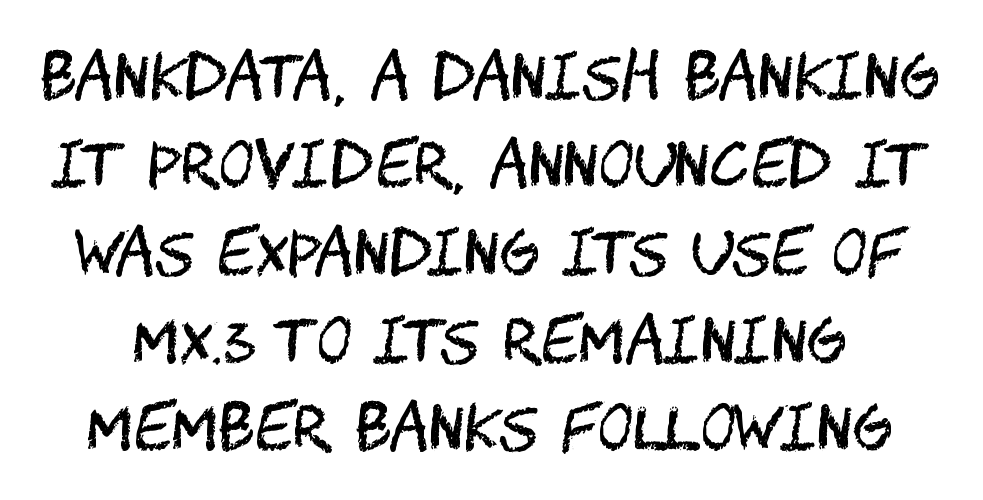
Q: Is the text bold? A: No.
Q: Is the text italic (slanted)? A: No, it is upright.
Q: Is the typeface a serif or a sans-serif typeface? A: Sans-serif.
Q: Is the text underlined? A: No.
Q: Is the spacing between letters normal or unusually wide? A: Normal.
Q: Is the spacing between lines tight, normal or loose? A: Normal.
Q: Width (condensed, normal, or wide)? A: Condensed.
Q: Stroke contrast? A: Medium.
Q: x-height? A: Large.
